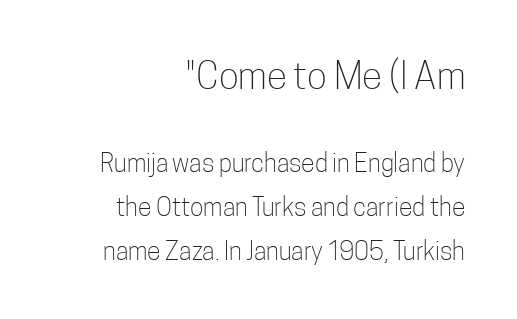
Q: Is the text bold? A: No.
Q: Is the text italic (slanted)? A: No, it is upright.
Q: Is the typeface a serif or a sans-serif typeface? A: Sans-serif.
Q: Is the text underlined? A: No.
Q: How is the paragraph aligned? A: Right-aligned.
Q: Is the spacing between letters normal or unusually wide? A: Normal.
Q: Which block of text is set in a larger size, the first (top) or the second (bottom)? A: The first (top) one.
Q: Width (condensed, normal, or wide)? A: Condensed.
Q: Stroke contrast? A: Low.
Q: x-height? A: Medium.
Q: Monospaced? A: No.
